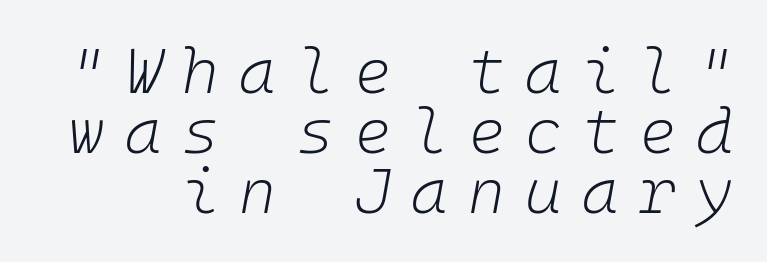
The image shows 63 px light type, italic (leaning right); set tight line spacing (0.95x), unusually wide letter spacing (+0.32 em), not underlined; low stroke contrast and a medium x-height.
